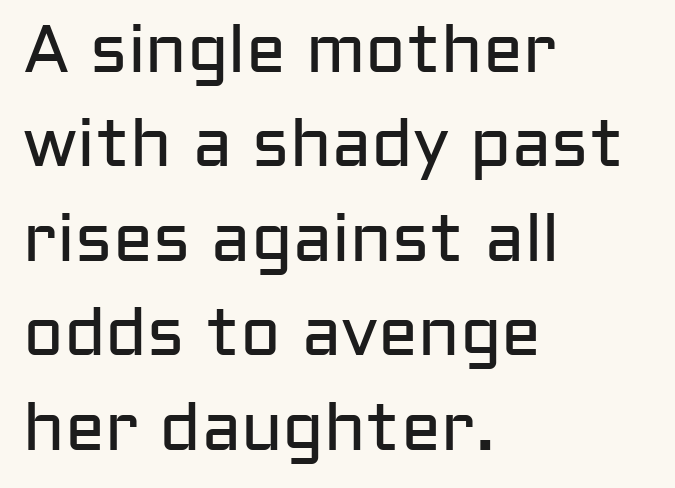
The passage shown is typed in a proportional face where columns would drift. Classification — sans serif. The string is rendered with underlining switched off. The lines in this sample share a left origin and differ only in where they stop. Horizontal bands of white between lines are of average thickness. Vertical strokes here are truly vertical.
